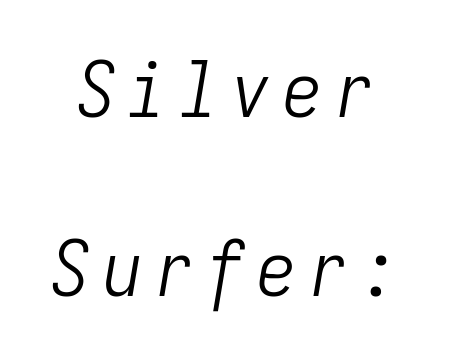
A bare baseline throughout the passage. Italic? Definitely — the glyphs are oblique. Vertical spacing — loose. This is not heavy type; no bold has been used. Fixed-width glyphs throughout — classic coding-font behaviour.
